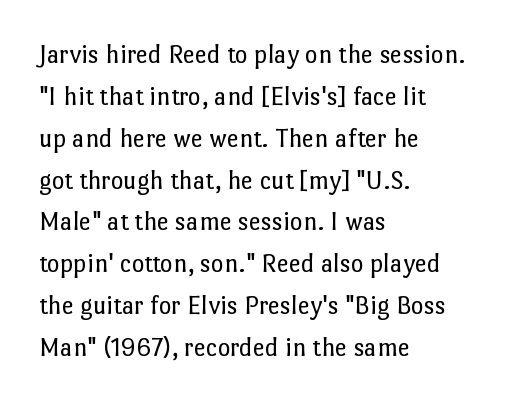
Q: Is the text bold? A: No.
Q: Is the text italic (slanted)? A: No, it is upright.
Q: Is the text underlined? A: No.
Q: How is the paragraph aligned? A: Left-aligned.
Q: Is the spacing between letters normal or unusually wide? A: Normal.
Q: Is the spacing between lines tight, normal or loose? A: Normal.
